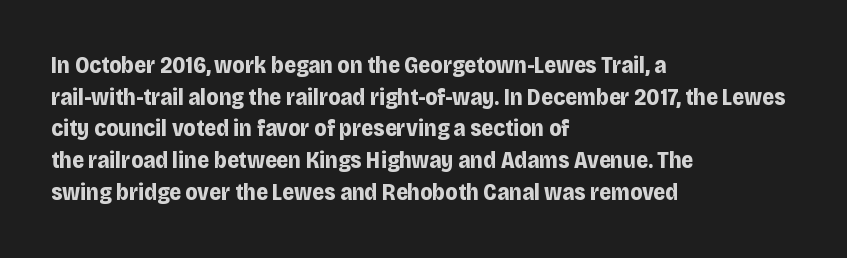
The lines are quadded left. Regular leading. Nothing unusual about the tracking: characters are spaced as the font intends. The font is running at its bold setting. Tall strokes in this sample are plumb rather than angled.
